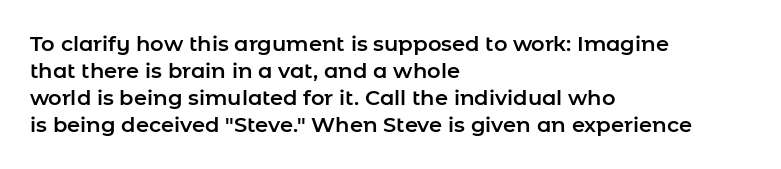
{"italic": "no", "underline": "no", "align": "left", "line_spacing": "normal", "line_spacing_ratio": 1.29, "letter_spacing": "normal", "letter_spacing_em": 0.0, "glyph_px": 21}
